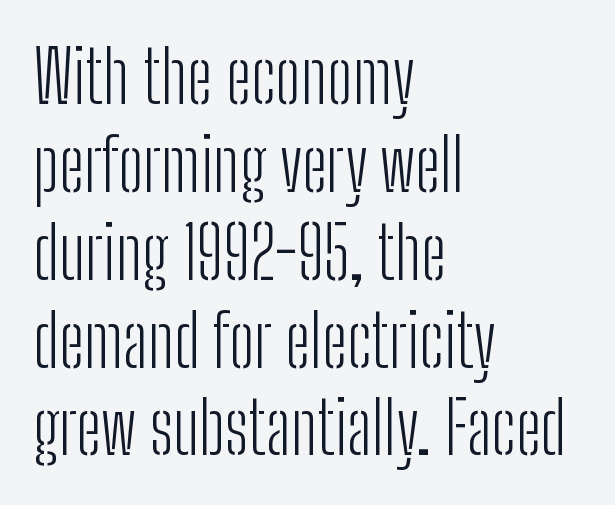
The image shows 72 px light, condensed sans-serif type, upright; set left-aligned, line spacing 1.22x, normal letter spacing, not underlined; low stroke contrast and a medium x-height.
